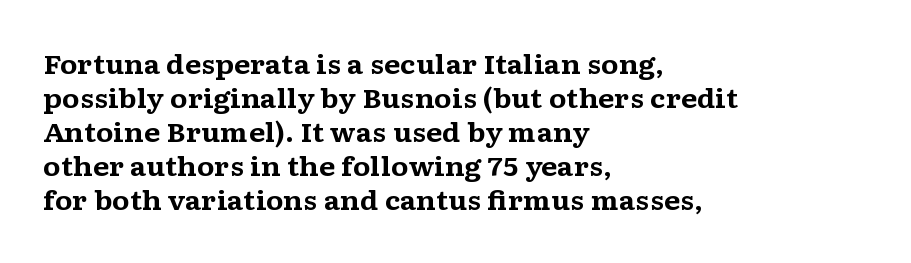
Typeset ragged right — the left edge is the straight one. Words float on clear page, feet unadorned. Vertically, the passage feels balanced, rows spaced as you'd expect. This sample uses plain, unmodified letter spacing. Summary of weight: heavy, a full bold. Characters remain perfectly vertical along every line.
